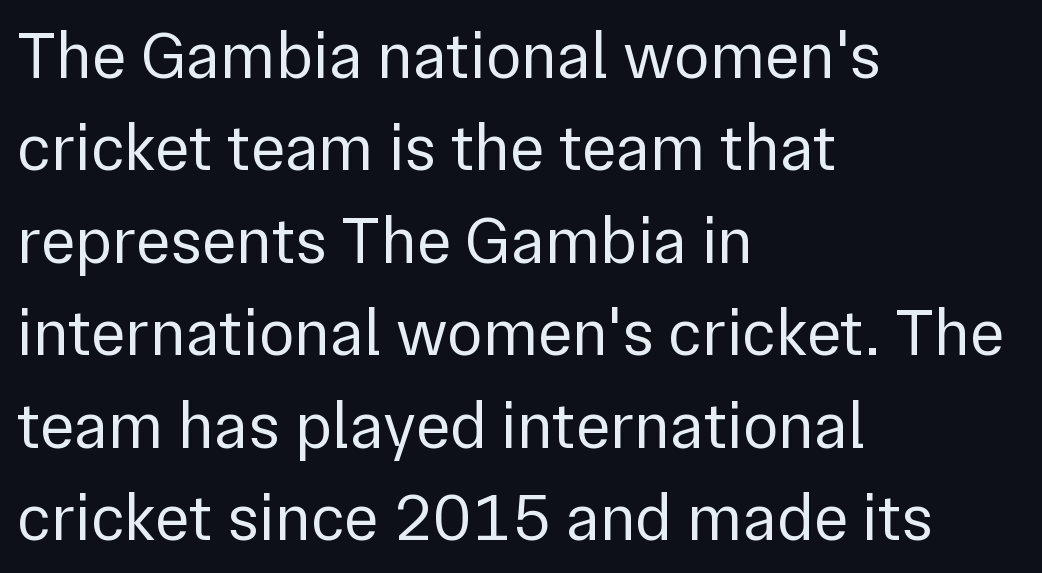
The font sits on the lighter half of the weight spectrum, regular included. Short note: letters normally spaced. Lines of text with bare space underneath. Varying glyph widths throughout — classic text-font behaviour. Does the leading feel generous? No, just average.
